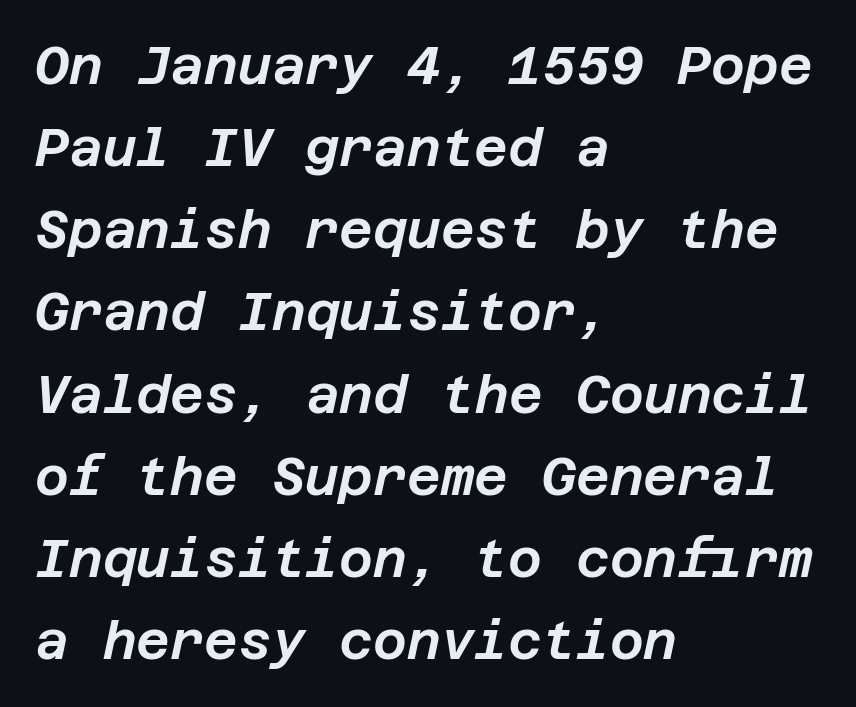
Q: Is the text italic (slanted)? A: Yes, it leans right by about 12 degrees.
Q: Is the text underlined? A: No.
Q: How is the paragraph aligned? A: Left-aligned.
Q: Is the spacing between letters normal or unusually wide? A: Normal.
Q: Is the spacing between lines tight, normal or loose? A: Normal.
Q: Width (condensed, normal, or wide)? A: Normal.
Q: Stroke contrast? A: Low.
Q: x-height? A: Large.
